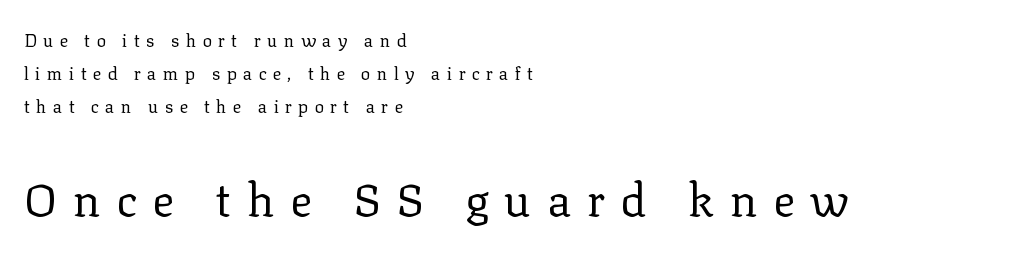
Characters remain perfectly vertical along every line. Rule under the text: the space is simply empty. Glyph-to-glyph distance is far greater than everyday printed text. This reads as an unemphasized weight, regular at the heaviest. To sum up the face: it has serifs. The passage shown is typed in a proportional face where columns would drift.
